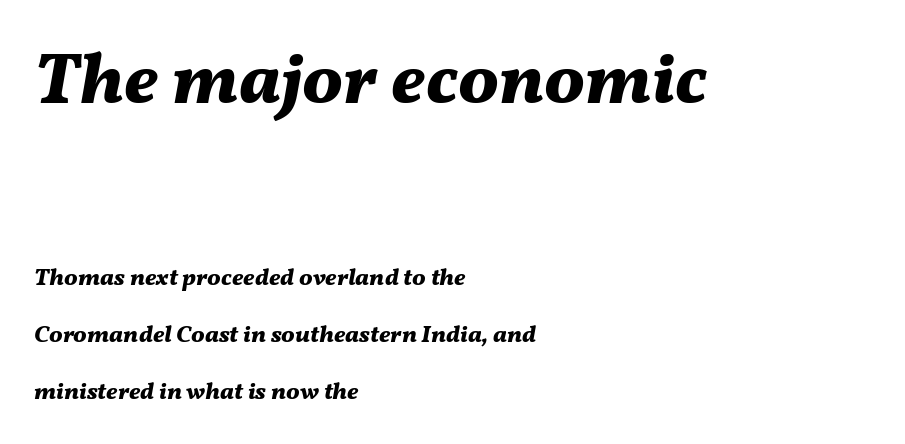
The image shows 72 px bold type, italic (leaning right); set left-aligned, loose line spacing (2.37x), normal letter spacing, not underlined; the first (top) block is 3.0x larger; medium stroke contrast and a medium x-height.
